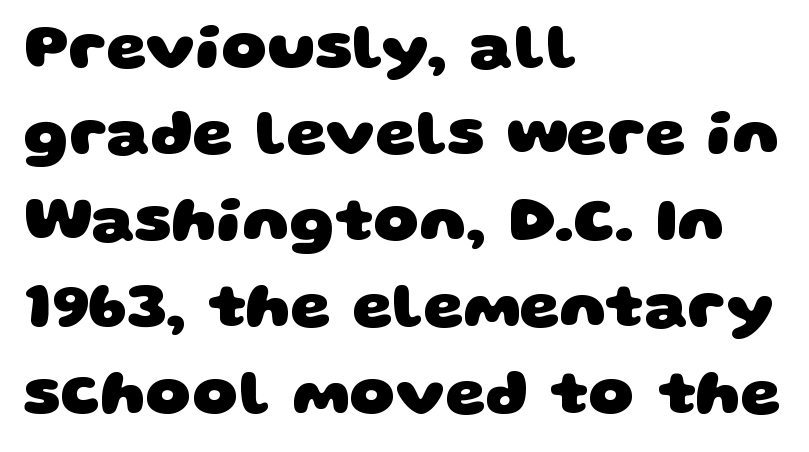
The image shows 64 px heavy, wide sans-serif type; set left-aligned, normal line spacing (1.35x), normal letter spacing, not underlined; low stroke contrast and a large x-height.
